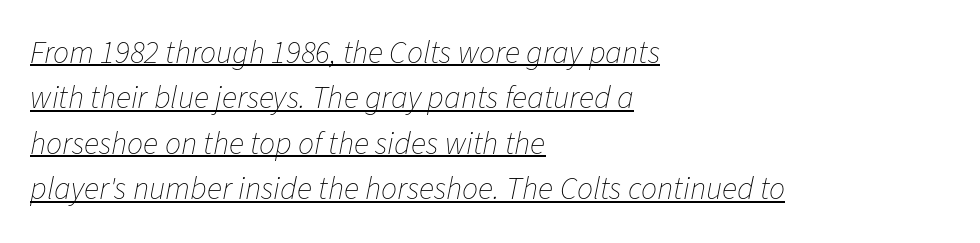
Q: Is the text bold? A: No.
Q: Is the text italic (slanted)? A: Yes, it leans right by about 11 degrees.
Q: Is the text underlined? A: Yes.
Q: How is the paragraph aligned? A: Left-aligned.
Q: Is the spacing between letters normal or unusually wide? A: Normal.
Q: Is the spacing between lines tight, normal or loose? A: Normal.
Q: Width (condensed, normal, or wide)? A: Normal.
Q: Stroke contrast? A: Low.
Q: x-height? A: Medium.
Q: Monospaced? A: No.
